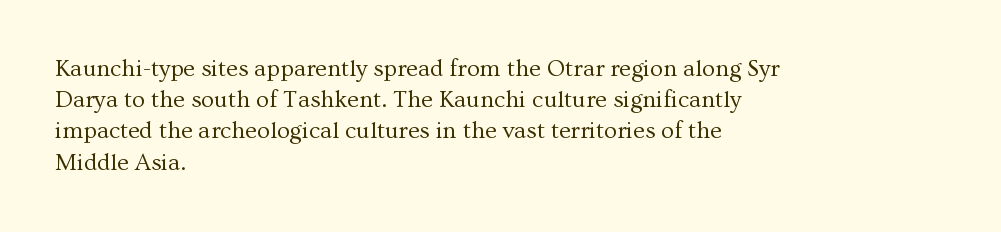
The image shows 24 px text type, upright; set left-aligned, normal line spacing (1.3x), normal letter spacing, not underlined.
